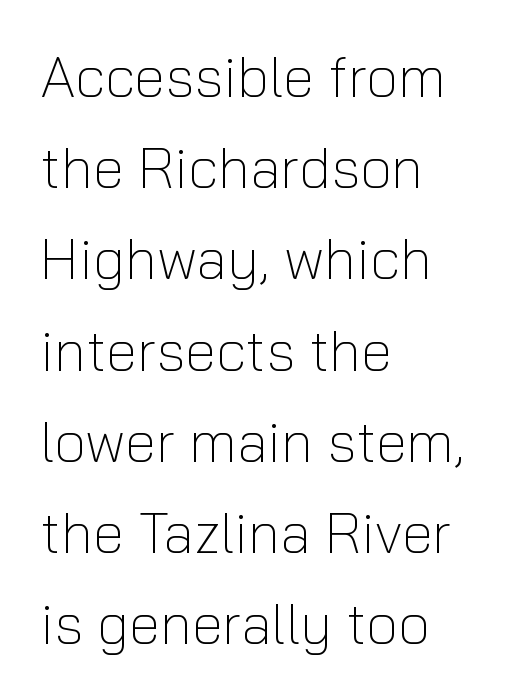
If you drew a line through each stem, it would be perfectly vertical. Leftover space on each line is placed entirely after the last word. Type style note: lacks serifs. Just letters on the line, the space beneath them empty.
